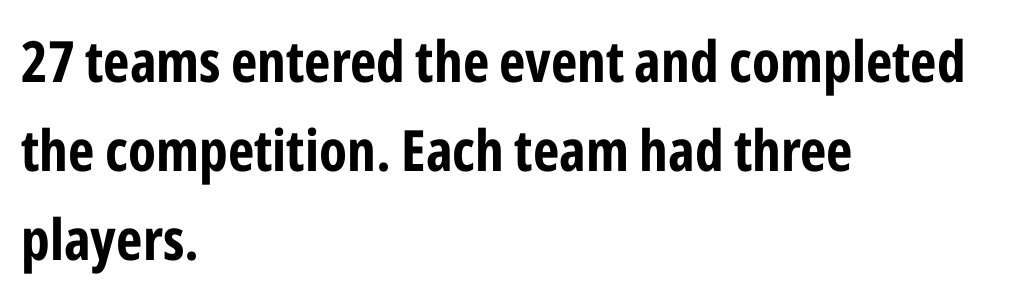
Q: Is the text bold? A: Yes.
Q: Is the text italic (slanted)? A: No, it is upright.
Q: Is the typeface a serif or a sans-serif typeface? A: Sans-serif.
Q: Is the text underlined? A: No.
Q: How is the paragraph aligned? A: Left-aligned.
Q: Is the spacing between letters normal or unusually wide? A: Normal.
Q: Is the spacing between lines tight, normal or loose? A: Normal.
Q: Width (condensed, normal, or wide)? A: Condensed.
Q: Stroke contrast? A: Low.
Q: x-height? A: Medium.
Q: Monospaced? A: No.
